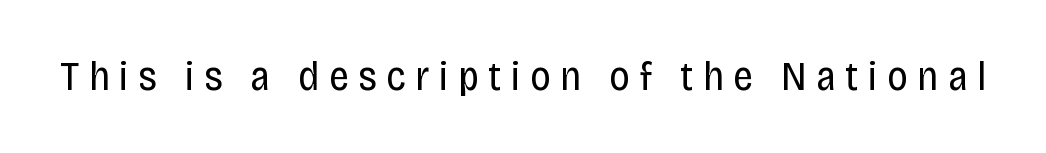
Q: Is the text bold? A: No.
Q: Is the text italic (slanted)? A: No, it is upright.
Q: Is the typeface a serif or a sans-serif typeface? A: Sans-serif.
Q: Is the text underlined? A: No.
Q: Is the spacing between letters normal or unusually wide? A: Unusually wide.
Q: Width (condensed, normal, or wide)? A: Condensed.
Q: Stroke contrast? A: Low.
Q: x-height? A: Large.
Q: Monospaced? A: No.
